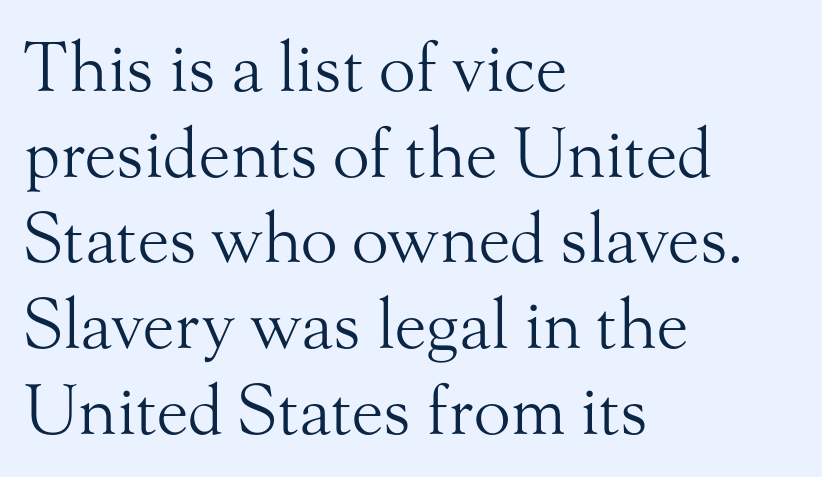
Q: Is the text bold? A: No.
Q: Is the text italic (slanted)? A: No, it is upright.
Q: Is the typeface a serif or a sans-serif typeface? A: Serif.
Q: Is the text underlined? A: No.
Q: How is the paragraph aligned? A: Left-aligned.
Q: Is the spacing between letters normal or unusually wide? A: Normal.
Q: Is the spacing between lines tight, normal or loose? A: Normal.
Q: Width (condensed, normal, or wide)? A: Normal.
Q: Stroke contrast? A: Medium.
Q: x-height? A: Small.
Q: Monospaced? A: No.
